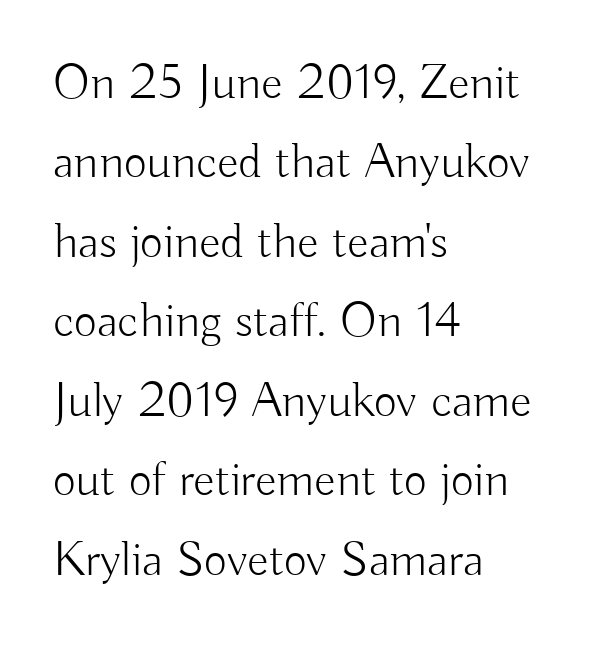
{"serif": "no", "italic": "no", "bold": "no", "weight": "light", "width": "normal", "stroke_contrast": "low", "x_height": "small", "monospaced": "no", "underline": "no", "align": "left", "line_spacing": "normal", "line_spacing_ratio": 1.59, "letter_spacing": "normal", "letter_spacing_em": 0.0, "glyph_px": 50}
